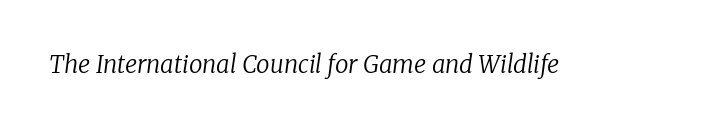
Q: Is the text bold? A: No.
Q: Is the text italic (slanted)? A: Yes, it leans right by about 8 degrees.
Q: Is the text underlined? A: No.
Q: Is the spacing between letters normal or unusually wide? A: Normal.
